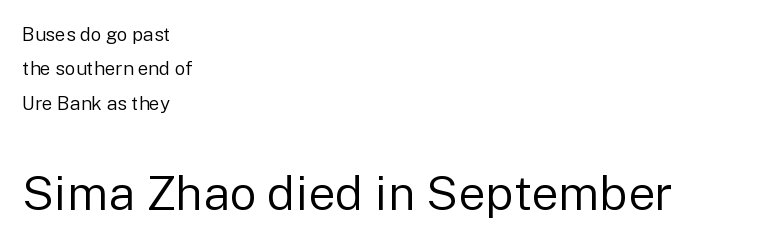
The image shows 48 px regular-weight sans-serif type, upright; set left-aligned, line spacing 1.81x, normal letter spacing, not underlined; the second (bottom) block is 2.53x larger; low stroke contrast and a medium x-height.
